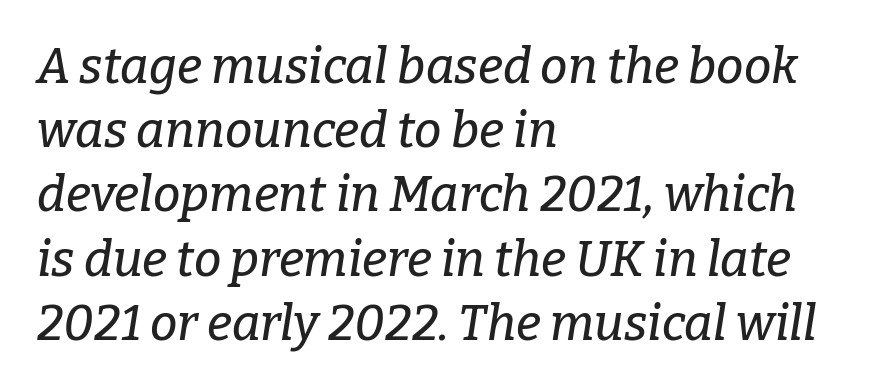
{"serif": "yes", "italic": "yes", "lean": "right", "slant_degrees": 9, "width": "normal", "stroke_contrast": "low", "x_height": "medium", "monospaced": "no", "underline": "no", "align": "left", "line_spacing": "normal", "line_spacing_ratio": 1.31, "letter_spacing": "normal", "letter_spacing_em": 0.0, "glyph_px": 49}
